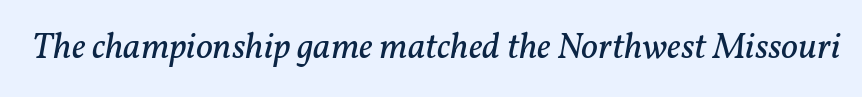
Check the space under the baseline: it is left empty. Tracking here is standard; glyphs follow each other at the usual distance. No heavy texture on the line: the type isn't bold. These lines are composed in type with serifs. Proportional: the letters do not fall into vertical columns.
